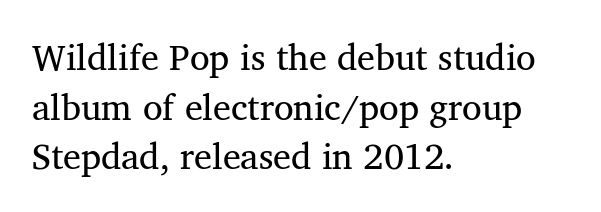
The image shows 36 px serif type, upright; set left-aligned, normal line spacing (1.38x), normal letter spacing, not underlined; medium stroke contrast and a medium x-height.
